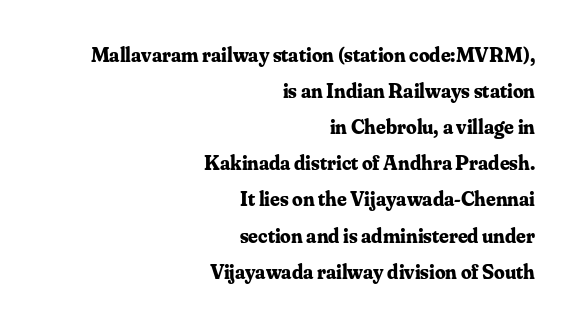
The image shows 21 px bold type, upright; set right-aligned, line spacing 1.72x, normal letter spacing, not underlined.
